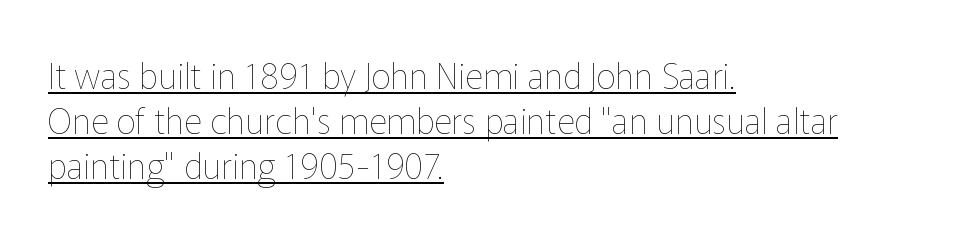
Q: Is the text bold? A: No.
Q: Is the text italic (slanted)? A: No, it is upright.
Q: Is the text underlined? A: Yes.
Q: How is the paragraph aligned? A: Left-aligned.
Q: Is the spacing between letters normal or unusually wide? A: Normal.
Q: Is the spacing between lines tight, normal or loose? A: Normal.
Q: Width (condensed, normal, or wide)? A: Normal.
Q: Stroke contrast? A: Low.
Q: x-height? A: Medium.
Q: Monospaced? A: No.
